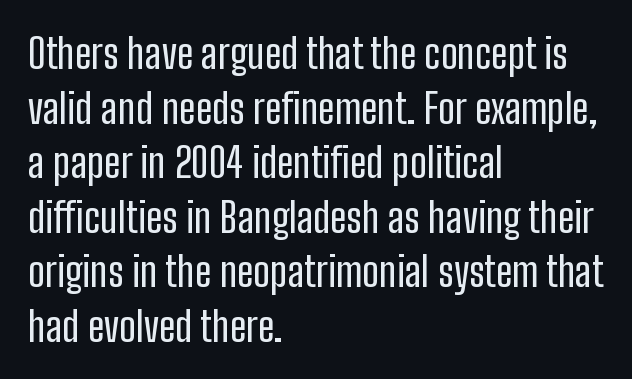
The designer went with a sans here, leaving each stem footless. Notice how the stems are strictly vertical — no italics here. Look at the tracking — it's just the regular setting, nothing added. Glance below the letters and you will spot only blank space.
